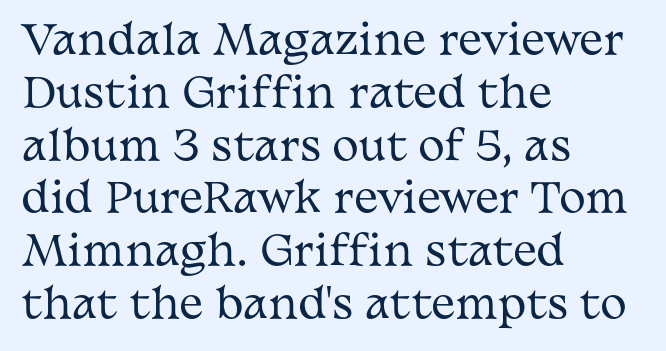
Q: Is the text bold? A: No.
Q: Is the text italic (slanted)? A: No, it is upright.
Q: Is the typeface a serif or a sans-serif typeface? A: Serif.
Q: Is the text underlined? A: No.
Q: How is the paragraph aligned? A: Left-aligned.
Q: Is the spacing between letters normal or unusually wide? A: Normal.
Q: Is the spacing between lines tight, normal or loose? A: Normal.
Q: Width (condensed, normal, or wide)? A: Wide.
Q: Stroke contrast? A: Medium.
Q: x-height? A: Medium.
Q: Monospaced? A: No.
